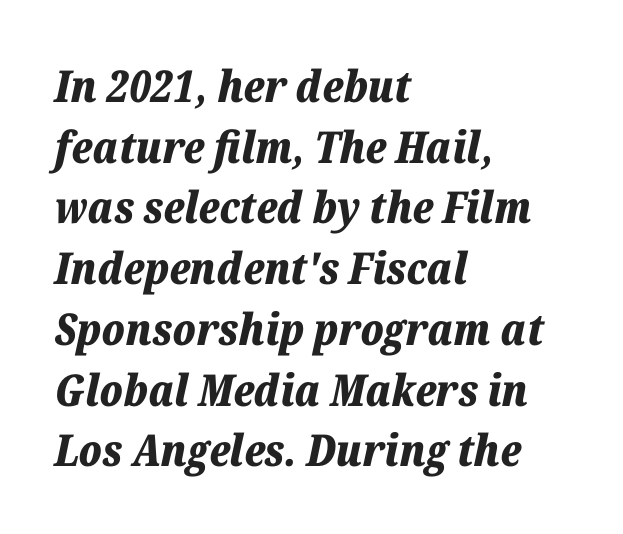
Q: Is the text bold? A: Yes.
Q: Is the text italic (slanted)? A: Yes, it leans right by about 12 degrees.
Q: Is the text underlined? A: No.
Q: How is the paragraph aligned? A: Left-aligned.
Q: Is the spacing between letters normal or unusually wide? A: Normal.
Q: Is the spacing between lines tight, normal or loose? A: Normal.
Q: Width (condensed, normal, or wide)? A: Normal.
Q: Stroke contrast? A: Low.
Q: x-height? A: Medium.
Q: Monospaced? A: No.
